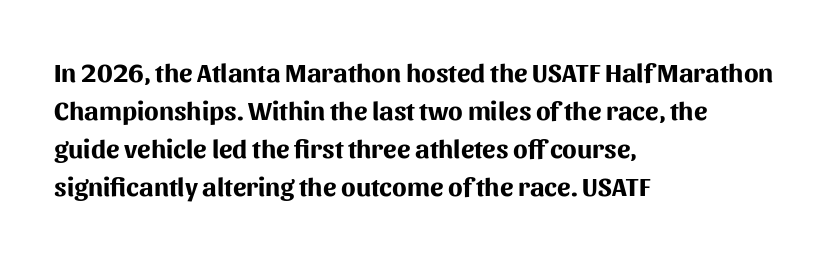
The image shows 27 px bold type, upright; set left-aligned, normal line spacing (1.41x), normal letter spacing, not underlined.
